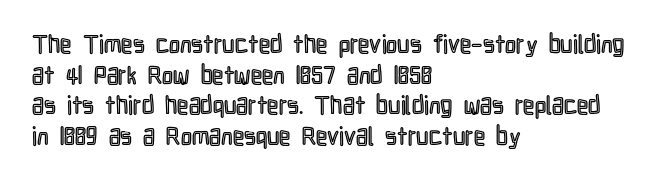
Which margin do the lines hug? The left one — the right edge is uneven. Bare-footed words on every line. Here the glyphs are tracked normally, forming tight word shapes. Does the lettering tilt? It doesn't — this is upright.
